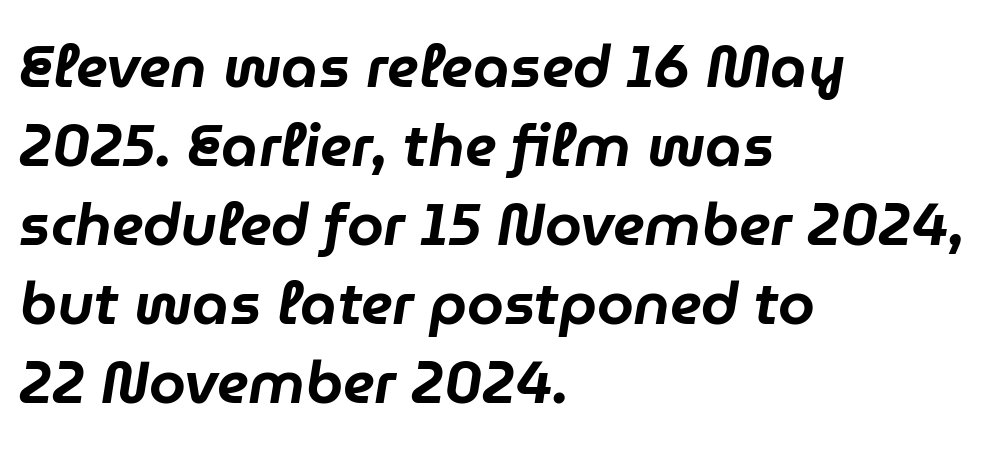
{"italic": "yes", "lean": "right", "slant_degrees": 9, "width": "normal", "stroke_contrast": "low", "x_height": "medium", "monospaced": "no", "underline": "no", "align": "left", "line_spacing": "normal", "line_spacing_ratio": 1.34, "letter_spacing": "normal", "letter_spacing_em": 0.0, "glyph_px": 59}
